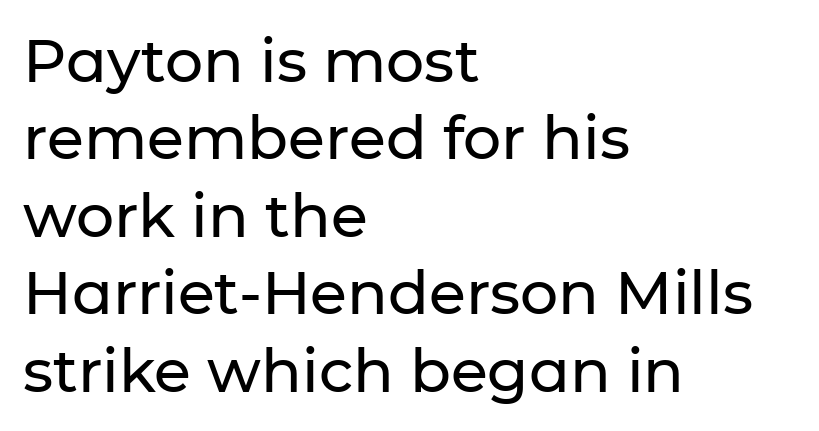
{"serif": "no", "italic": "no", "width": "normal", "stroke_contrast": "low", "x_height": "medium", "monospaced": "no", "underline": "no", "align": "left", "line_spacing": "normal", "line_spacing_ratio": 1.29, "letter_spacing": "normal", "letter_spacing_em": 0.0, "glyph_px": 60}
